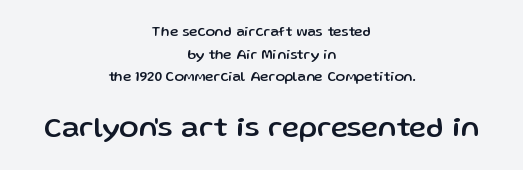
Q: Is the text italic (slanted)? A: No, it is upright.
Q: Is the typeface a serif or a sans-serif typeface? A: Sans-serif.
Q: Is the text underlined? A: No.
Q: How is the paragraph aligned? A: Centered.
Q: Is the spacing between letters normal or unusually wide? A: Normal.
Q: Is the spacing between lines tight, normal or loose? A: Normal.
Q: Which block of text is set in a larger size, the first (top) or the second (bottom)? A: The second (bottom) one.
Q: Width (condensed, normal, or wide)? A: Normal.
Q: Stroke contrast? A: Low.
Q: x-height? A: Medium.
Q: Monospaced? A: No.
